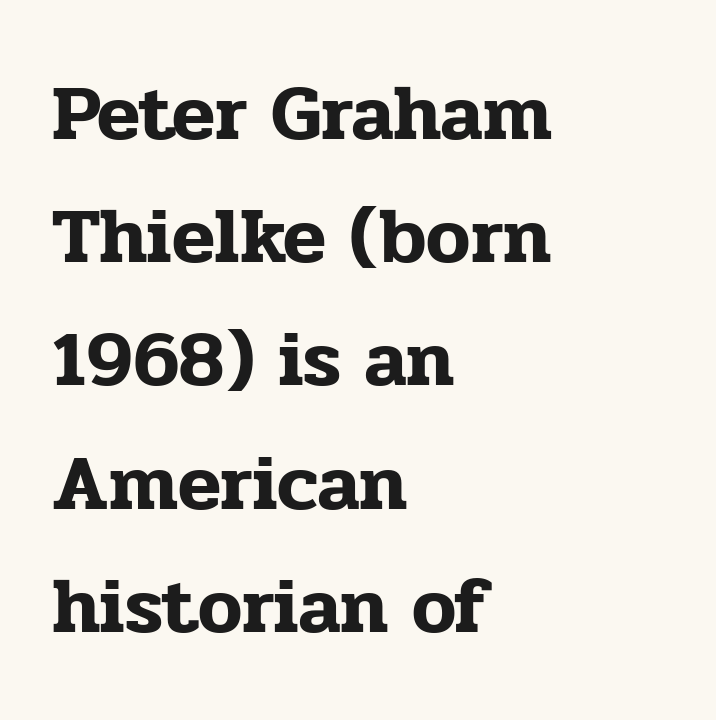
Q: Is the text italic (slanted)? A: No, it is upright.
Q: Is the typeface a serif or a sans-serif typeface? A: Serif.
Q: Is the text underlined? A: No.
Q: How is the paragraph aligned? A: Left-aligned.
Q: Is the spacing between letters normal or unusually wide? A: Normal.
Q: Is the spacing between lines tight, normal or loose? A: Normal.
Q: Width (condensed, normal, or wide)? A: Normal.
Q: Stroke contrast? A: Low.
Q: x-height? A: Medium.
Q: Monospaced? A: No.
